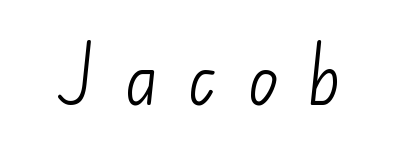
{"serif": "no", "bold": "no", "weight": "light", "width": "normal", "stroke_contrast": "low", "x_height": "small", "monospaced": "no", "underline": "no", "letter_spacing": "wide", "letter_spacing_em": 0.46, "glyph_px": 64}
